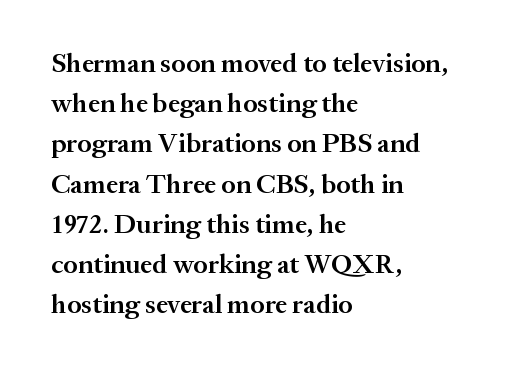
The image shows 27 px text type, upright; set left-aligned, normal line spacing (1.49x), normal letter spacing, not underlined.
